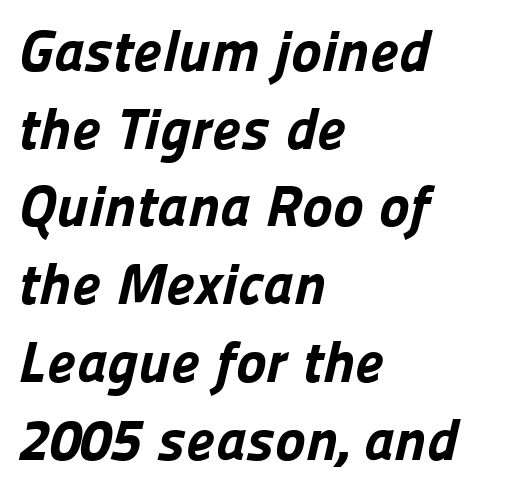
The image shows 58 px bold sans-serif type; set left-aligned, normal line spacing (1.34x), normal letter spacing, not underlined; low stroke contrast and a medium x-height.
